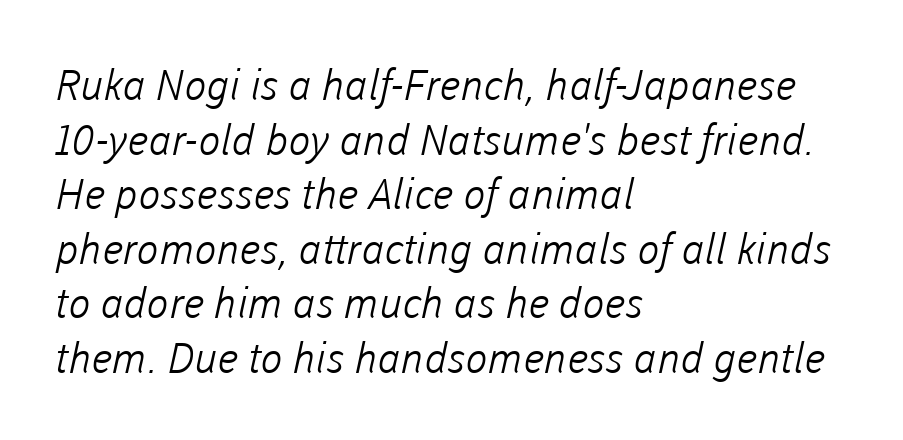
The type family on display is of the sans-serif kind. Words float on clear page, feet unadorned. One-word summary of the alignment: left. Do the characters align in a grid? No, the font is proportional.
